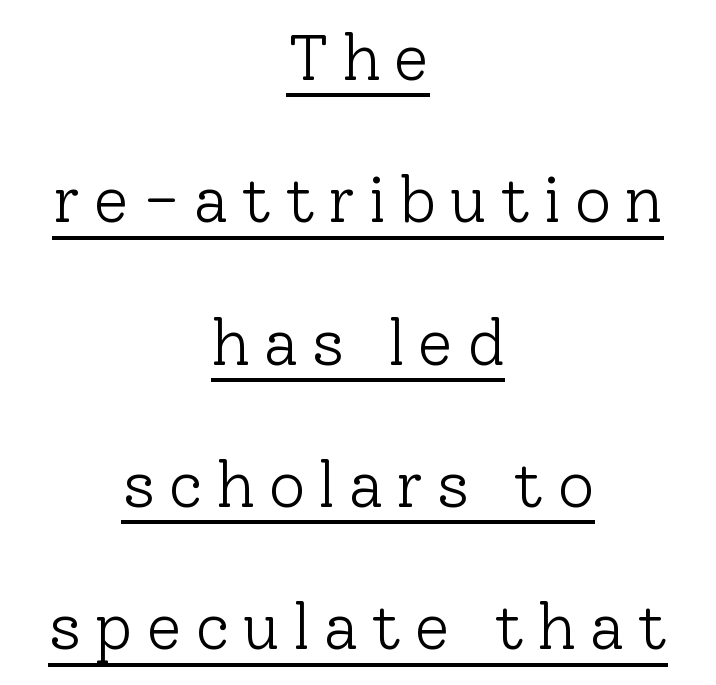
{"serif": "yes", "italic": "no", "bold": "no", "weight": "light", "width": "normal", "stroke_contrast": "low", "x_height": "medium", "monospaced": "no", "underline": "yes", "align": "center", "line_spacing": "loose", "line_spacing_ratio": 2.19, "letter_spacing": "wide", "letter_spacing_em": 0.2, "glyph_px": 65}
